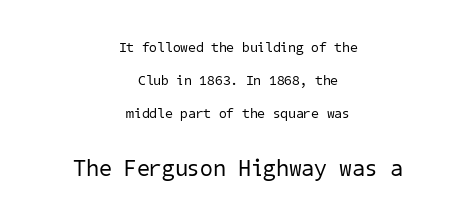
Q: Is the text bold? A: No.
Q: Is the text underlined? A: No.
Q: How is the paragraph aligned? A: Centered.
Q: Is the spacing between letters normal or unusually wide? A: Normal.
Q: Is the spacing between lines tight, normal or loose? A: Loose.
Q: Which block of text is set in a larger size, the first (top) or the second (bottom)? A: The second (bottom) one.
